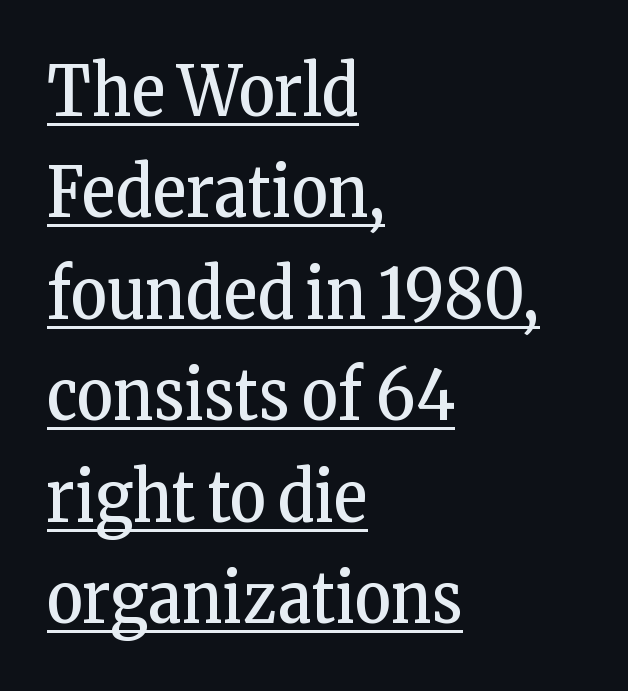
The image shows 70 px regular-weight, condensed serif type, upright; set left-aligned, normal line spacing (1.45x), normal letter spacing, underlined; low stroke contrast and a medium x-height.
